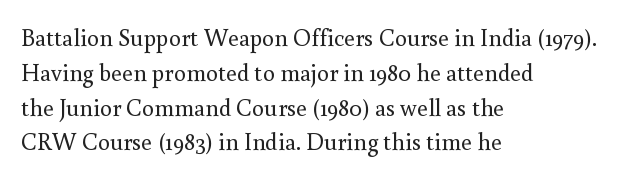
Q: Is the text bold? A: No.
Q: Is the text italic (slanted)? A: No, it is upright.
Q: Is the text underlined? A: No.
Q: How is the paragraph aligned? A: Left-aligned.
Q: Is the spacing between letters normal or unusually wide? A: Normal.
Q: Is the spacing between lines tight, normal or loose? A: Normal.
